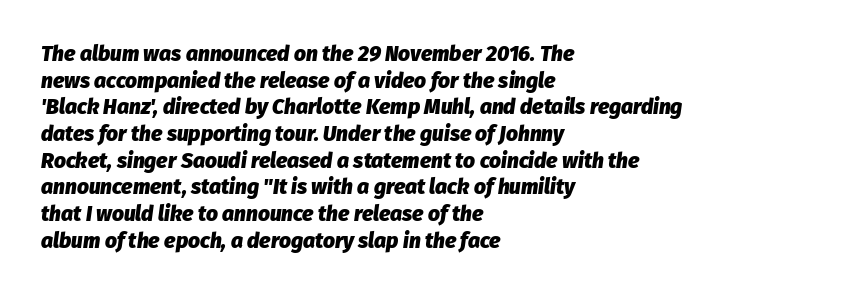
The text block is weighted toward the left margin, trailing off unevenly rightward. It's the slanting kind of type. Letter spacing: default. Pretty heavy lettering here — definitely bold.
